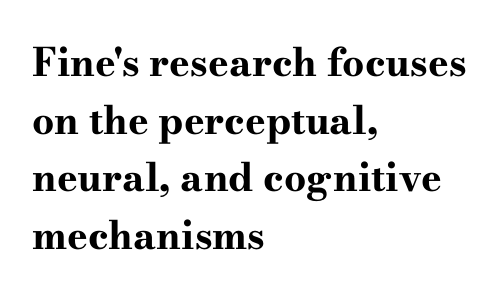
The image shows 39 px bold, wide serif type, upright; set left-aligned, normal line spacing (1.48x), normal letter spacing, not underlined; high stroke contrast and a small x-height.
